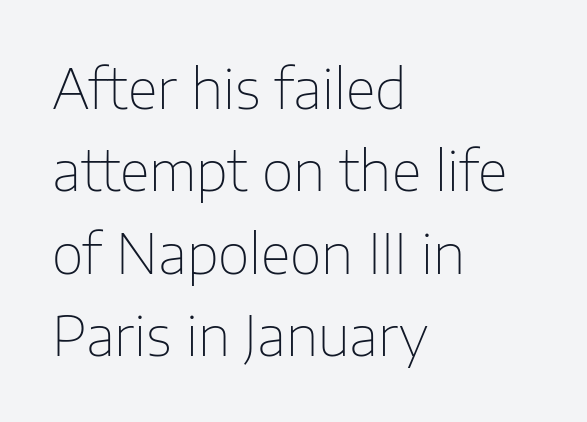
The rendering uses a moderate line-height, typical for paragraphs. If you drew a line through each stem, it would be perfectly vertical. Visually the block forms a straight wall on the left and a jagged coastline on the right. The passage shown has conventional tracking throughout. Grotesque or geometric, the face here clearly has no serifs.
